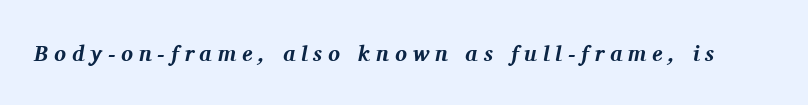
Q: Is the text bold? A: Yes.
Q: Is the text italic (slanted)? A: Yes, it leans right by about 11 degrees.
Q: Is the text underlined? A: No.
Q: Is the spacing between letters normal or unusually wide? A: Unusually wide.
